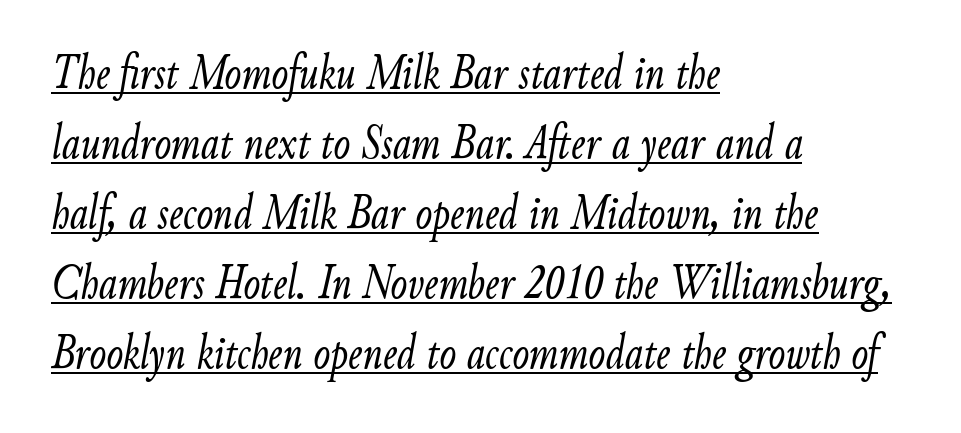
Q: Is the text bold? A: No.
Q: Is the text italic (slanted)? A: Yes, it leans right by about 9 degrees.
Q: Is the text underlined? A: Yes.
Q: How is the paragraph aligned? A: Left-aligned.
Q: Is the spacing between letters normal or unusually wide? A: Normal.
Q: Is the spacing between lines tight, normal or loose? A: Normal.
Q: Width (condensed, normal, or wide)? A: Condensed.
Q: Stroke contrast? A: Low.
Q: x-height? A: Small.
Q: Monospaced? A: No.
